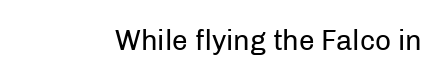
The image shows 28 px regular-weight sans-serif type, upright; set normal letter spacing, not underlined; low stroke contrast and a medium x-height.
